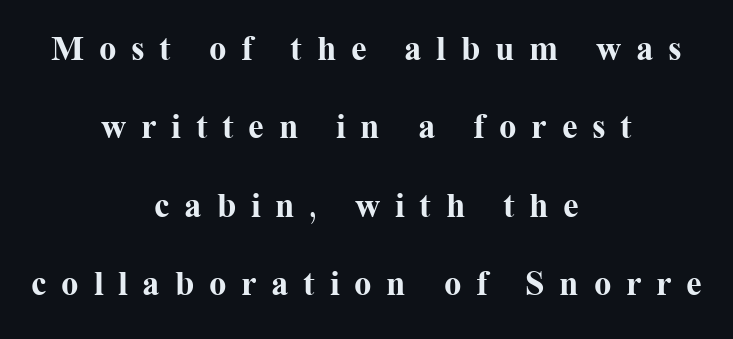
Q: Is the text bold? A: Yes.
Q: Is the text italic (slanted)? A: No, it is upright.
Q: Is the typeface a serif or a sans-serif typeface? A: Serif.
Q: Is the text underlined? A: No.
Q: How is the paragraph aligned? A: Centered.
Q: Is the spacing between letters normal or unusually wide? A: Unusually wide.
Q: Is the spacing between lines tight, normal or loose? A: Loose.
Q: Width (condensed, normal, or wide)? A: Normal.
Q: Stroke contrast? A: Medium.
Q: x-height? A: Medium.
Q: Monospaced? A: No.
